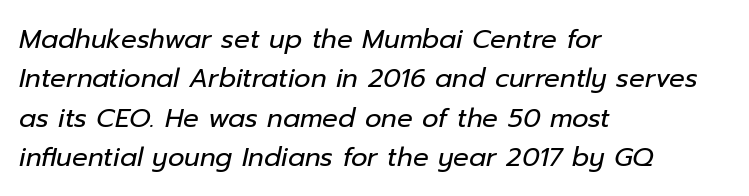
Bold? No — there's no thickening of the strokes. Is the type slanted? Yes — the strokes lean at a clear angle. The paragraph has a hard left edge and a soft right edge. The string is rendered with underlining switched off. The vertical gap from one line to the next is medium.
